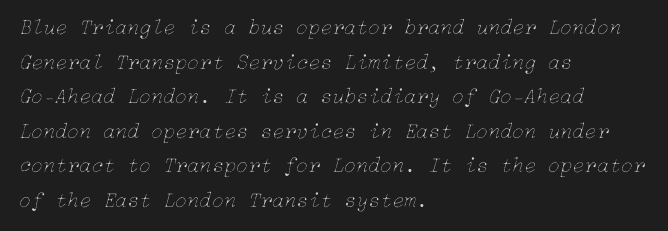
The image shows 22 px text type, italic (leaning right); set left-aligned, normal line spacing (1.57x), normal letter spacing, not underlined.
